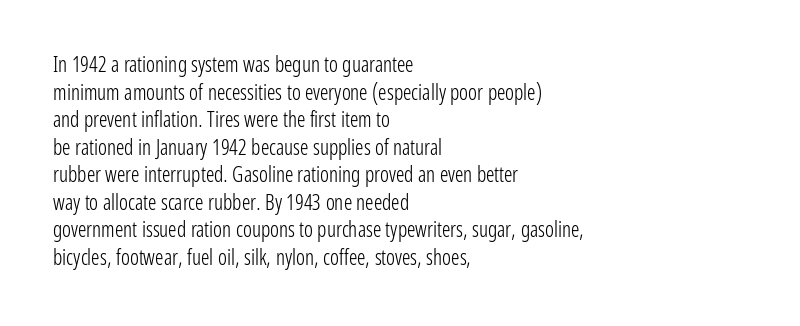
The image shows 21 px text type, upright; set left-aligned, normal line spacing (1.31x), normal letter spacing, not underlined.
